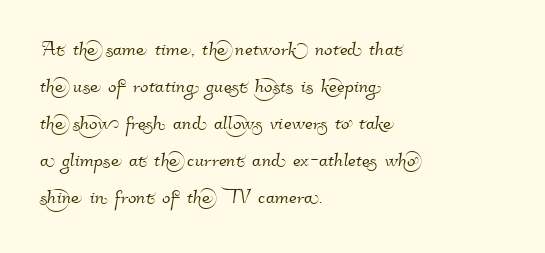
The specimen omits any rule beneath the text block's lines. Compared with typical body copy, the letter spacing here is the same. Compared with a centered layout, this one pins lines to the left instead. The rendering uses a moderate line-height, typical for paragraphs.
